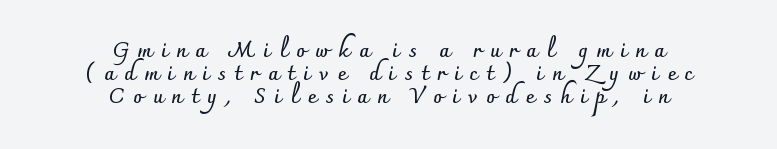
In CSS terms this would be text-align: center. Every letter is thick-stroked: bold, no question. Each word looks stretched out because of the extra space between its letters. Rows of type sit shoulder to shoulder in the vertical direction.
